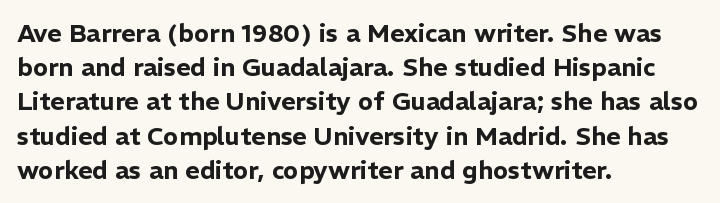
The image shows 25 px text type, upright; set left-aligned, normal line spacing (1.37x), normal letter spacing, not underlined.
